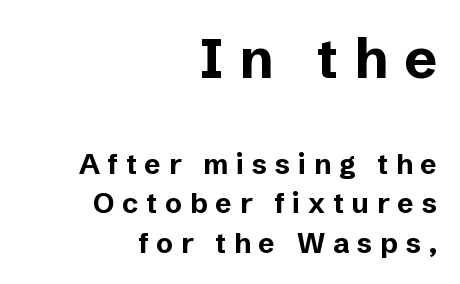
Q: Is the text bold? A: Yes.
Q: Is the text italic (slanted)? A: No, it is upright.
Q: Is the typeface a serif or a sans-serif typeface? A: Sans-serif.
Q: Is the text underlined? A: No.
Q: How is the paragraph aligned? A: Right-aligned.
Q: Is the spacing between letters normal or unusually wide? A: Unusually wide.
Q: Is the spacing between lines tight, normal or loose? A: Normal.
Q: Which block of text is set in a larger size, the first (top) or the second (bottom)? A: The first (top) one.
Q: Width (condensed, normal, or wide)? A: Normal.
Q: Stroke contrast? A: Low.
Q: x-height? A: Medium.
Q: Monospaced? A: No.
